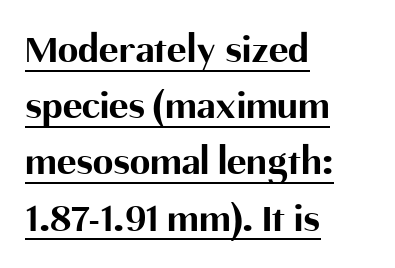
The image shows 41 px bold sans-serif type, upright; set left-aligned, normal line spacing (1.37x), normal letter spacing, underlined; medium stroke contrast and a medium x-height.
